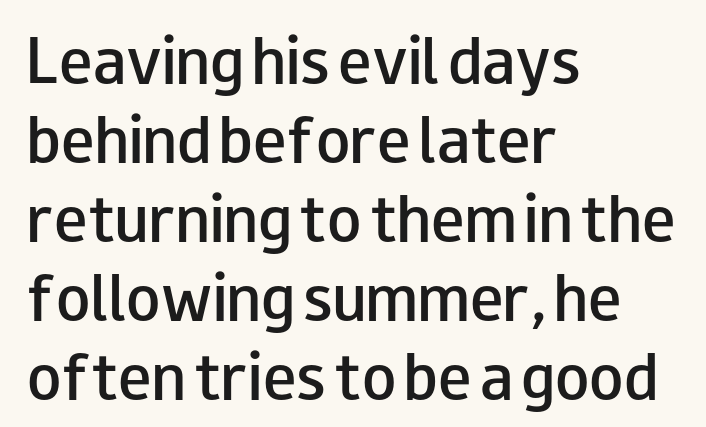
{"serif": "no", "italic": "no", "bold": "semi", "weight": "semibold", "width": "wide", "stroke_contrast": "low", "x_height": "small", "monospaced": "no", "underline": "no", "align": "left", "line_spacing": "normal", "line_spacing_ratio": 1.41, "letter_spacing": "normal", "letter_spacing_em": 0.0, "glyph_px": 56}
